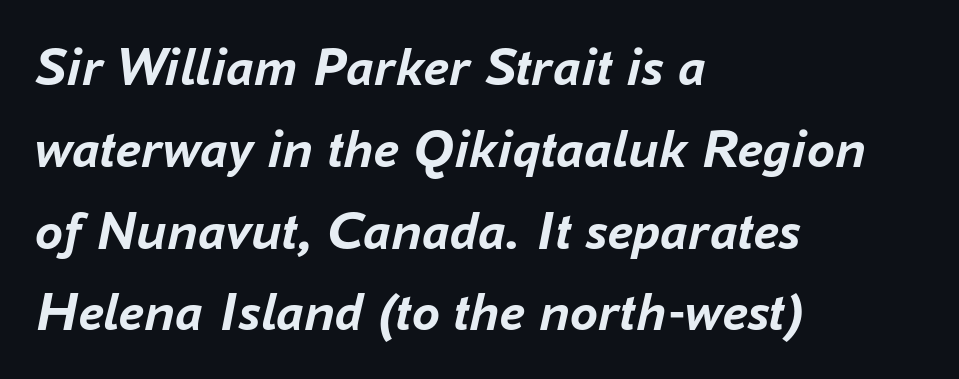
The image shows 56 px semibold type, italic (leaning right); set left-aligned, normal line spacing (1.46x), normal letter spacing, not underlined; low stroke contrast and a medium x-height.
